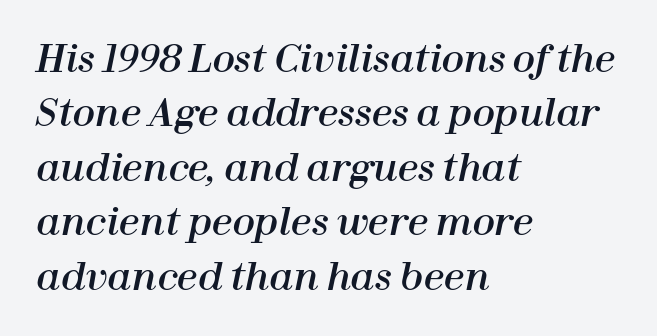
Q: Is the text italic (slanted)? A: Yes, it leans right by about 12 degrees.
Q: Is the text underlined? A: No.
Q: How is the paragraph aligned? A: Left-aligned.
Q: Is the spacing between letters normal or unusually wide? A: Normal.
Q: Is the spacing between lines tight, normal or loose? A: Normal.
Q: Width (condensed, normal, or wide)? A: Normal.
Q: Stroke contrast? A: High.
Q: x-height? A: Medium.
Q: Monospaced? A: No.
